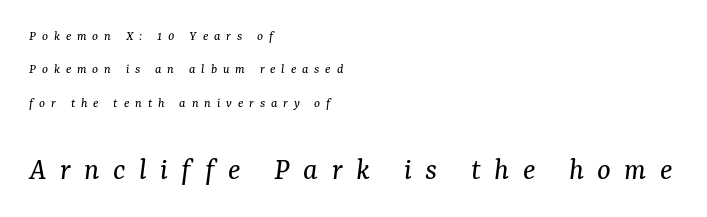
{"serif": "yes", "italic": "yes", "lean": "right", "slant_degrees": 7, "bold": "no", "weight": "regular", "width": "normal", "stroke_contrast": "medium", "x_height": "medium", "monospaced": "no", "underline": "no", "align": "left", "line_spacing": "loose", "line_spacing_ratio": 2.38, "letter_spacing": "wide", "letter_spacing_em": 0.42, "larger_block": "second", "size_ratio": 2.29, "glyph_px": 32}
